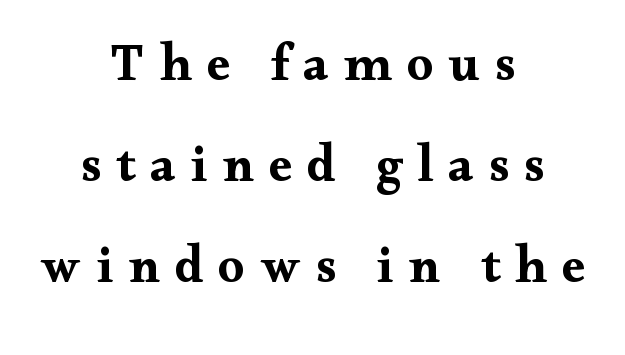
{"serif": "yes", "italic": "no", "bold": "yes", "weight": "bold", "width": "wide", "stroke_contrast": "medium", "x_height": "small", "monospaced": "no", "underline": "no", "align": "center", "line_spacing": "loose", "line_spacing_ratio": 1.94, "letter_spacing": "wide", "letter_spacing_em": 0.29, "glyph_px": 52}
